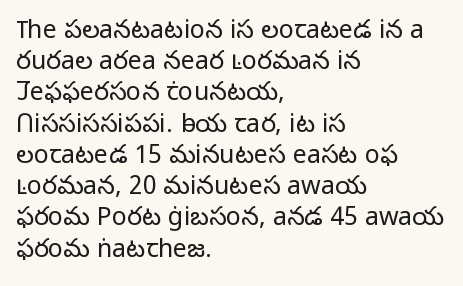
The image shows 25 px text type, upright; set left-aligned, normal line spacing (1.25x), normal letter spacing, not underlined.
